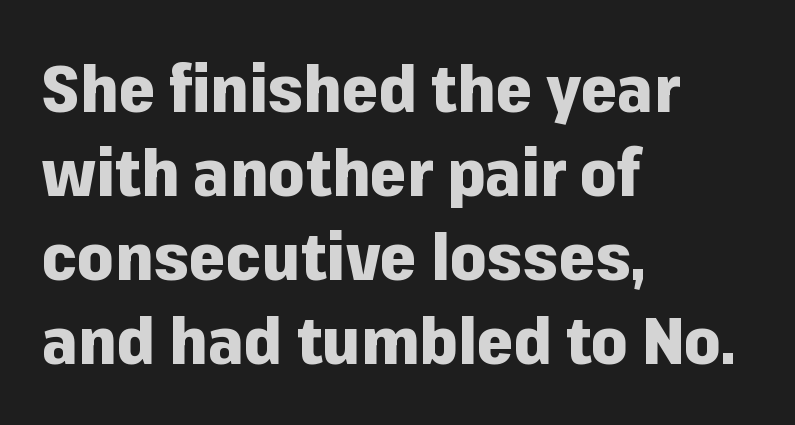
Q: Is the text bold? A: Yes.
Q: Is the text italic (slanted)? A: No, it is upright.
Q: Is the typeface a serif or a sans-serif typeface? A: Sans-serif.
Q: Is the text underlined? A: No.
Q: How is the paragraph aligned? A: Left-aligned.
Q: Is the spacing between letters normal or unusually wide? A: Normal.
Q: Is the spacing between lines tight, normal or loose? A: Normal.
Q: Width (condensed, normal, or wide)? A: Normal.
Q: Stroke contrast? A: Low.
Q: x-height? A: Medium.
Q: Monospaced? A: No.
